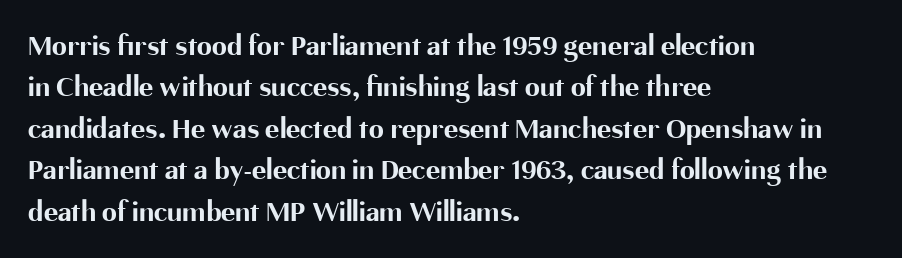
The gaps between neighbouring characters are ordinary and unremarkable. The lettering stays uniformly vertical, giving the passage a roman look. How would I describe the line gaps? Plain and ordinary. Are there feet on the stems? There aren't — it's a sans. A bare baseline throughout the passage.
